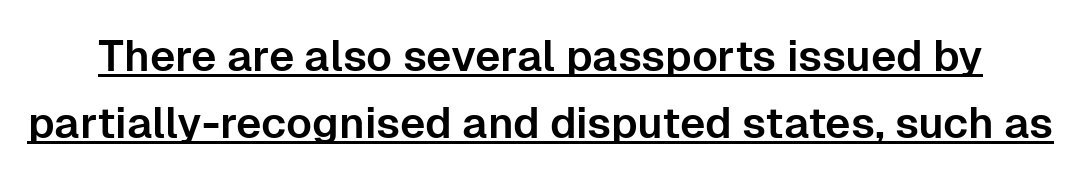
The image shows 43 px sans-serif type, upright; set normal line spacing (1.55x), normal letter spacing, underlined; low stroke contrast and a medium x-height.
